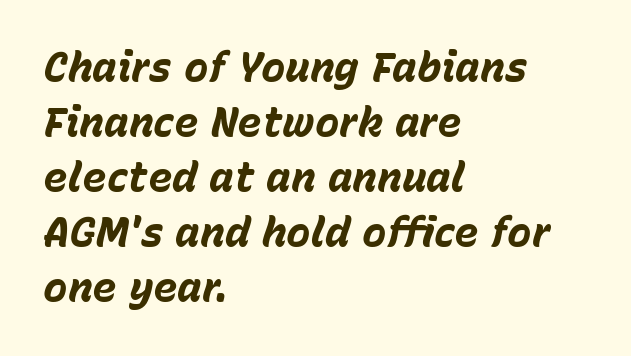
The image shows 41 px bold type, italic (leaning right); set left-aligned, normal line spacing (1.34x), normal letter spacing, not underlined; low stroke contrast and a medium x-height.
